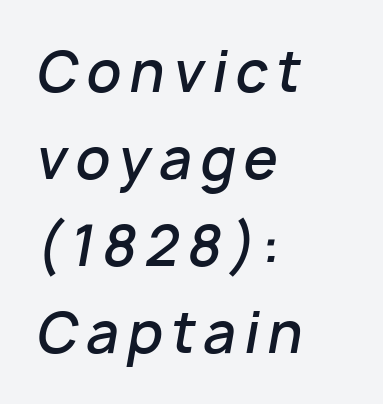
{"italic": "yes", "lean": "right", "slant_degrees": 10, "bold": "semi", "weight": "semibold", "width": "normal", "stroke_contrast": "low", "x_height": "medium", "monospaced": "no", "underline": "no", "align": "left", "line_spacing": "normal", "line_spacing_ratio": 1.58, "glyph_px": 55}
